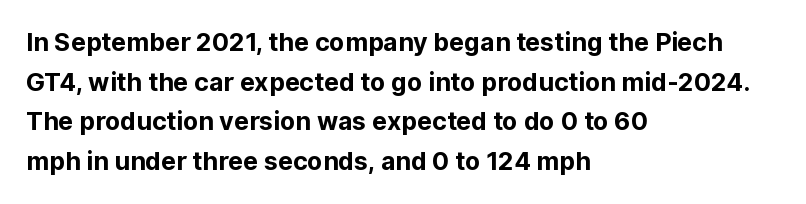
The words here are not underlined. Glyph-to-glyph distance matches everyday printed text. The rows are spaced the way most documents space them. The lettering holds an erect, upright posture throughout. Heavy-handed strokes throughout: this text is bold. Which margin do the lines hug? The left one — the right edge is uneven.
